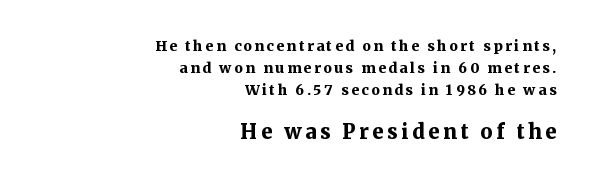
Q: Is the text bold? A: Yes.
Q: Is the text italic (slanted)? A: No, it is upright.
Q: Is the text underlined? A: No.
Q: How is the paragraph aligned? A: Right-aligned.
Q: Is the spacing between lines tight, normal or loose? A: Normal.
Q: Which block of text is set in a larger size, the first (top) or the second (bottom)? A: The second (bottom) one.
